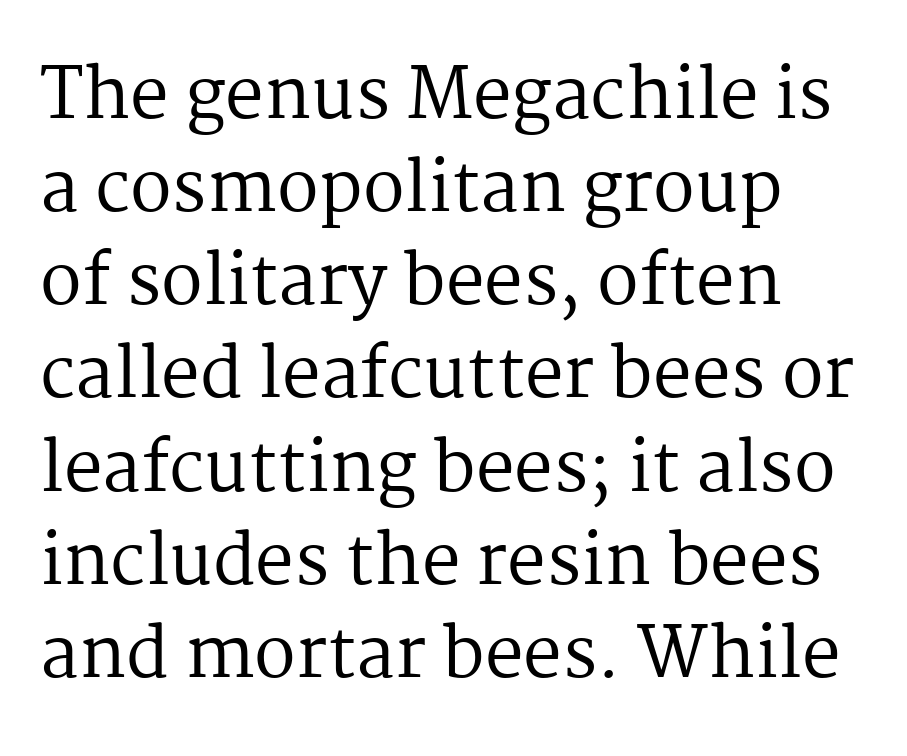
The image shows 69 px regular-weight serif type, upright; set left-aligned, normal line spacing (1.35x), normal letter spacing, not underlined; medium stroke contrast and a medium x-height.
